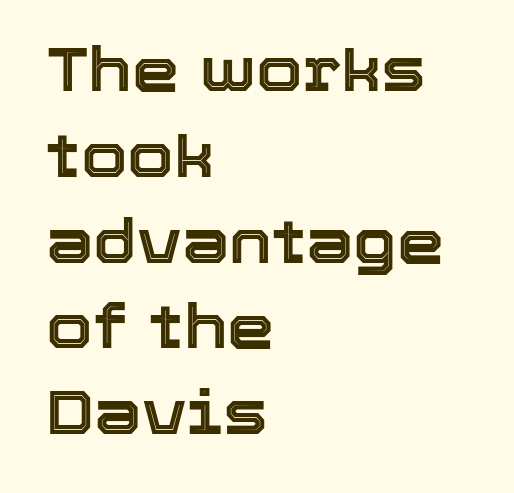
{"italic": "no", "width": "normal", "x_height": "medium", "monospaced": "no", "underline": "no", "align": "left", "line_spacing": "normal", "line_spacing_ratio": 1.43, "letter_spacing": "normal", "letter_spacing_em": 0.0, "glyph_px": 60}
